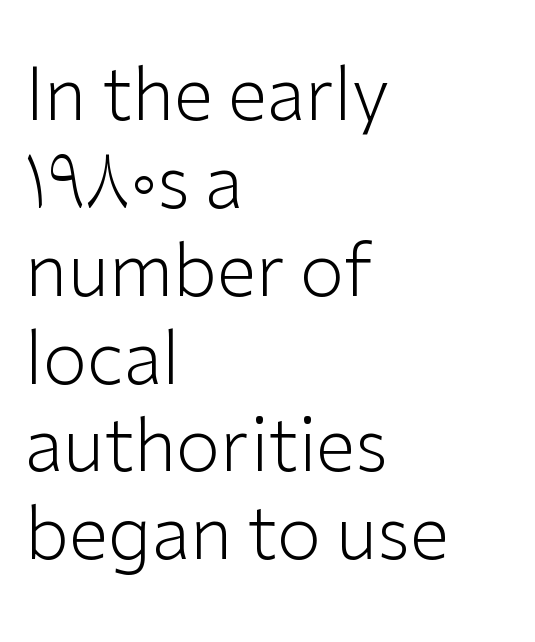
Think of a printed novel: that variable character pitch is what you see here. A quiet, ordinary-to-light weight characterises the typeface. Type style note: lacks serifs. A clean baseline with only descenders dipping below it.
